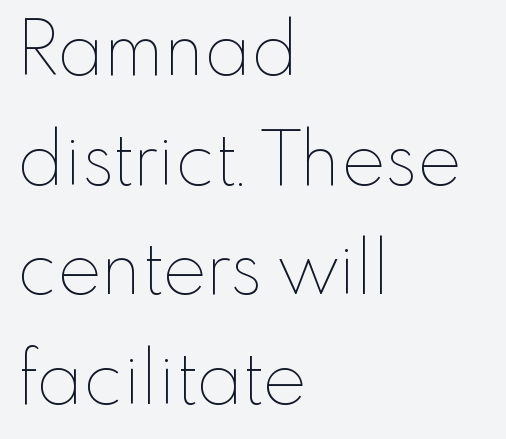
{"italic": "no", "bold": "no", "weight": "thin", "width": "normal", "stroke_contrast": "low", "x_height": "small", "monospaced": "no", "underline": "no", "align": "left", "line_spacing": "normal", "line_spacing_ratio": 1.48, "letter_spacing": "normal", "letter_spacing_em": 0.0, "glyph_px": 74}
